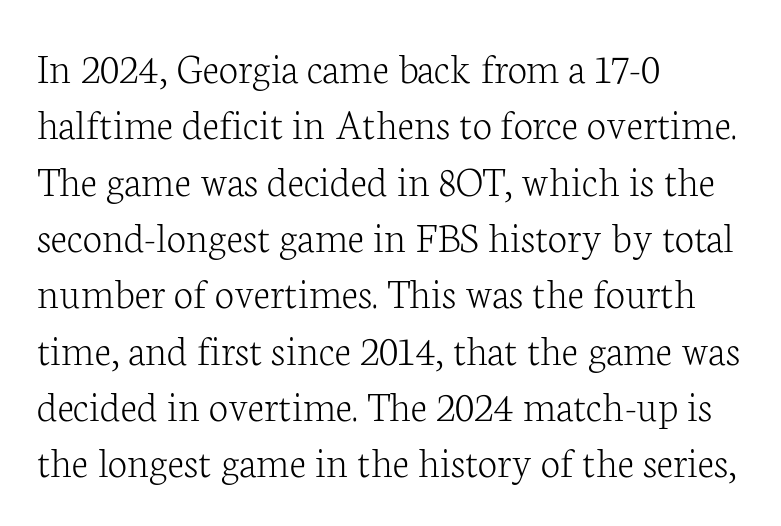
Q: Is the text bold? A: No.
Q: Is the text italic (slanted)? A: No, it is upright.
Q: Is the typeface a serif or a sans-serif typeface? A: Serif.
Q: Is the text underlined? A: No.
Q: How is the paragraph aligned? A: Left-aligned.
Q: Is the spacing between letters normal or unusually wide? A: Normal.
Q: Is the spacing between lines tight, normal or loose? A: Normal.
Q: Width (condensed, normal, or wide)? A: Normal.
Q: Stroke contrast? A: Low.
Q: x-height? A: Medium.
Q: Monospaced? A: No.
